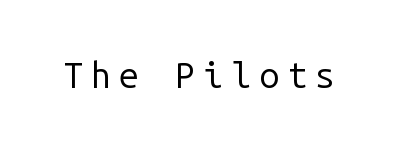
{"serif": "no", "italic": "no", "bold": "no", "weight": "regular", "width": "normal", "stroke_contrast": "low", "x_height": "medium", "monospaced": "yes", "underline": "no", "letter_spacing": "wide", "letter_spacing_em": 0.22, "glyph_px": 36}
